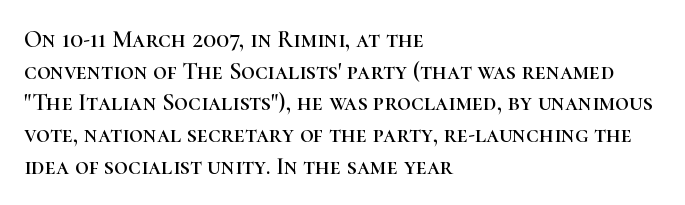
Q: Is the text italic (slanted)? A: No, it is upright.
Q: Is the text underlined? A: No.
Q: How is the paragraph aligned? A: Left-aligned.
Q: Is the spacing between letters normal or unusually wide? A: Normal.
Q: Is the spacing between lines tight, normal or loose? A: Normal.
